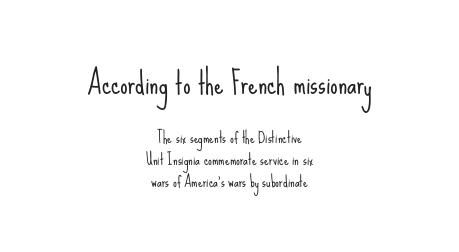
Q: Is the text bold? A: No.
Q: Is the text italic (slanted)? A: No, it is upright.
Q: Is the typeface a serif or a sans-serif typeface? A: Sans-serif.
Q: Is the text underlined? A: No.
Q: How is the paragraph aligned? A: Centered.
Q: Is the spacing between letters normal or unusually wide? A: Normal.
Q: Is the spacing between lines tight, normal or loose? A: Normal.
Q: Which block of text is set in a larger size, the first (top) or the second (bottom)? A: The first (top) one.
Q: Width (condensed, normal, or wide)? A: Condensed.
Q: Stroke contrast? A: Low.
Q: x-height? A: Small.
Q: Monospaced? A: No.
